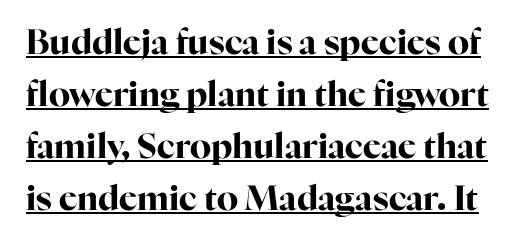
Unlike italic type, these characters show no tilt at all. The line-height multiplier appears to be the usual default. The rendering shows small feet on the letterforms — a serif design. Somebody hit Ctrl+U on this one — the words are underlined. Do the characters align in a grid? No, the font is proportional. Each word holds together tightly as a unit, with standard inter-letter gaps.
